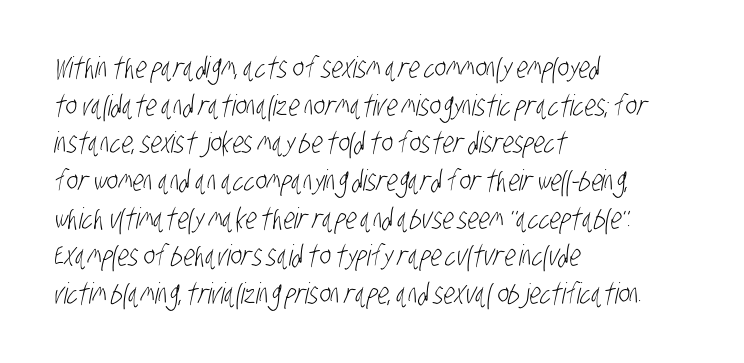
Q: Is the text bold? A: No.
Q: Is the typeface a serif or a sans-serif typeface? A: Sans-serif.
Q: Is the text underlined? A: No.
Q: How is the paragraph aligned? A: Left-aligned.
Q: Is the spacing between letters normal or unusually wide? A: Normal.
Q: Is the spacing between lines tight, normal or loose? A: Normal.
Q: Width (condensed, normal, or wide)? A: Condensed.
Q: Stroke contrast? A: Low.
Q: x-height? A: Large.
Q: Monospaced? A: No.
